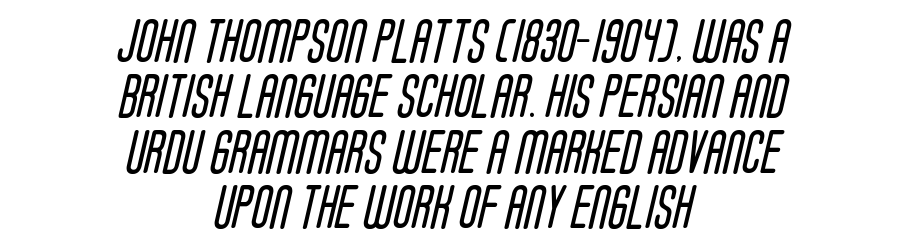
{"serif": "no", "bold": "no", "weight": "regular", "width": "condensed", "stroke_contrast": "low", "x_height": "large", "monospaced": "no", "underline": "no", "align": "center", "line_spacing": "normal", "line_spacing_ratio": 1.26, "letter_spacing": "normal", "letter_spacing_em": 0.0, "glyph_px": 44}
